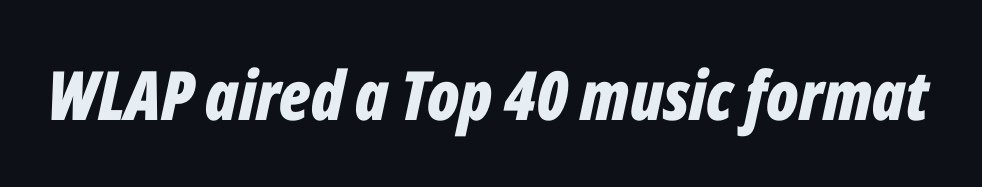
The image shows 68 px bold, condensed type, italic (leaning right); set normal letter spacing, not underlined; low stroke contrast and a medium x-height.
